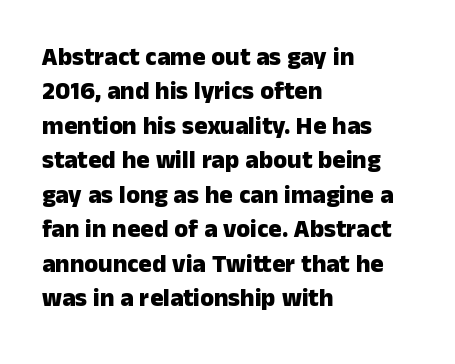
Plain, unruled lines of type. Italic: no, the glyphs are upright roman. The face used here has the dense, thick strokes of a bold. Compared with typical paragraphs, the rows here are spaced about the same. The paragraph has a hard left edge and a soft right edge. Here the glyphs are tracked normally, forming tight word shapes.
